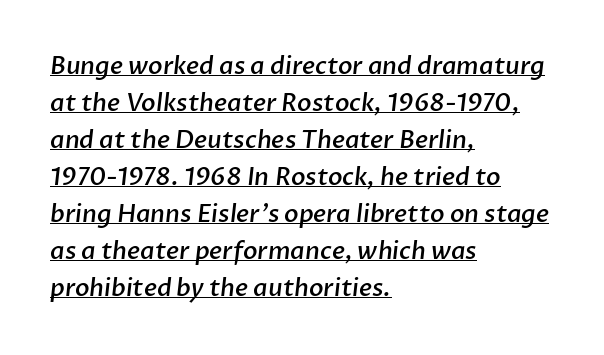
Q: Is the text bold? A: Semi-bold.
Q: Is the text underlined? A: Yes.
Q: How is the paragraph aligned? A: Left-aligned.
Q: Is the spacing between letters normal or unusually wide? A: Normal.
Q: Is the spacing between lines tight, normal or loose? A: Normal.
